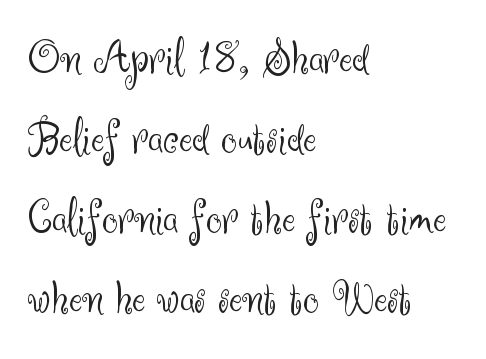
The typeface chosen for these lines omits serifs. Posture: straight, roman, zero tilt. The letterforms sit shoulder to shoulder at normal distance. Is the stroke heavy? The answer is a plain regular-or-lighter. Letters rest on an invisible, unmarked baseline.
